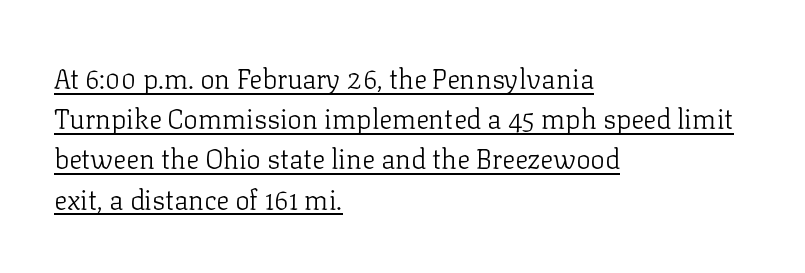
Observe the ordinary spacing: letters are neighbours, not strangers. Ascenders rise straight up at ninety degrees. Emphasis is given by a line drawn under the lettering. A quiet, ordinary-to-light weight characterises the typeface. These lines are set flush left with a ragged right edge. Quick note: interline space is typical.
